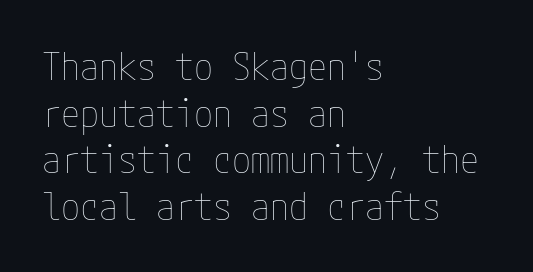
The horizontal fit of the characters is conventional and even. The font's upright variant was chosen for this text. Leftover space on each line is placed entirely after the last word. A light-to-regular cut is what we see here.
